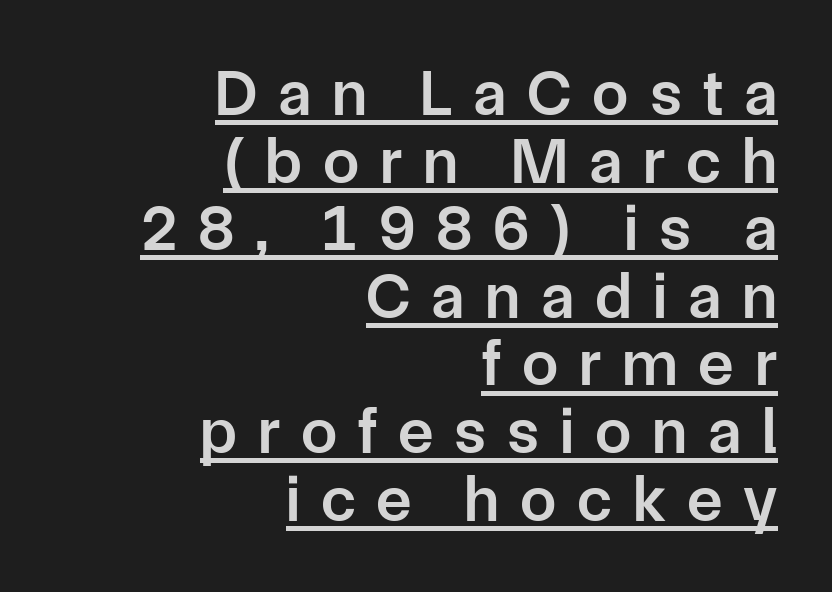
{"serif": "no", "italic": "no", "bold": "semi", "weight": "semibold", "width": "normal", "stroke_contrast": "low", "x_height": "medium", "monospaced": "no", "underline": "yes", "align": "right", "line_spacing": "tight", "line_spacing_ratio": 1.04, "letter_spacing": "wide", "letter_spacing_em": 0.32, "glyph_px": 65}
